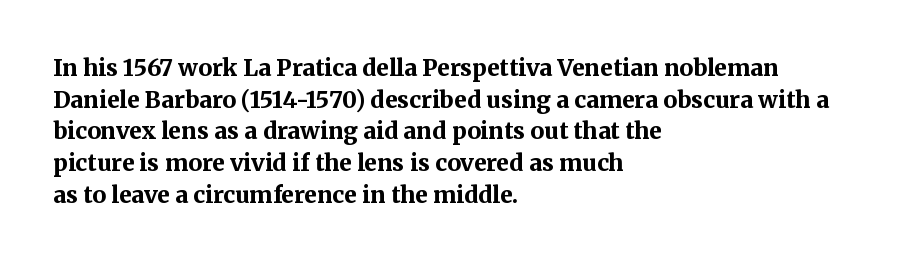
The lines are quadded left. Regular leading. Nothing unusual about the tracking: characters are spaced as the font intends. The font is running at its bold setting. Tall strokes in this sample are plumb rather than angled.
